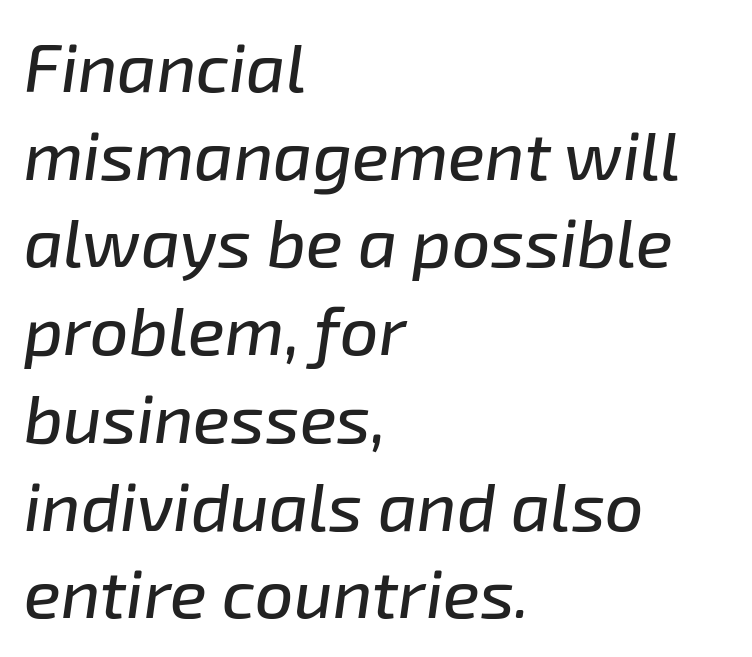
Q: Is the text italic (slanted)? A: Yes, it leans right by about 8 degrees.
Q: Is the text underlined? A: No.
Q: How is the paragraph aligned? A: Left-aligned.
Q: Is the spacing between letters normal or unusually wide? A: Normal.
Q: Is the spacing between lines tight, normal or loose? A: Normal.
Q: Width (condensed, normal, or wide)? A: Normal.
Q: Stroke contrast? A: Low.
Q: x-height? A: Medium.
Q: Monospaced? A: No.
